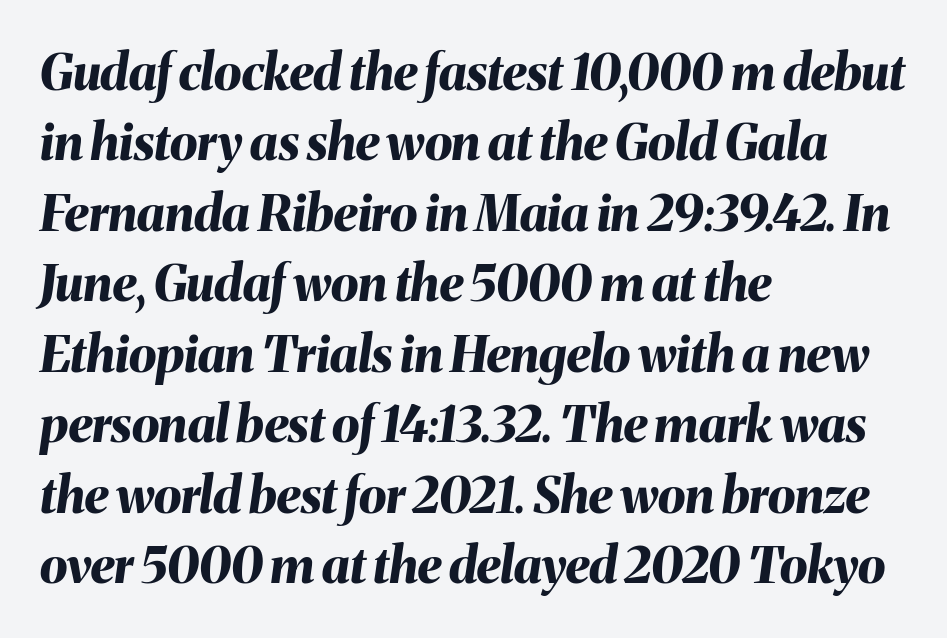
{"italic": "yes", "lean": "right", "slant_degrees": 8, "bold": "yes", "weight": "bold", "width": "normal", "stroke_contrast": "medium", "x_height": "medium", "monospaced": "no", "underline": "no", "align": "left", "line_spacing": "normal", "line_spacing_ratio": 1.41, "letter_spacing": "normal", "letter_spacing_em": 0.0, "glyph_px": 50}
